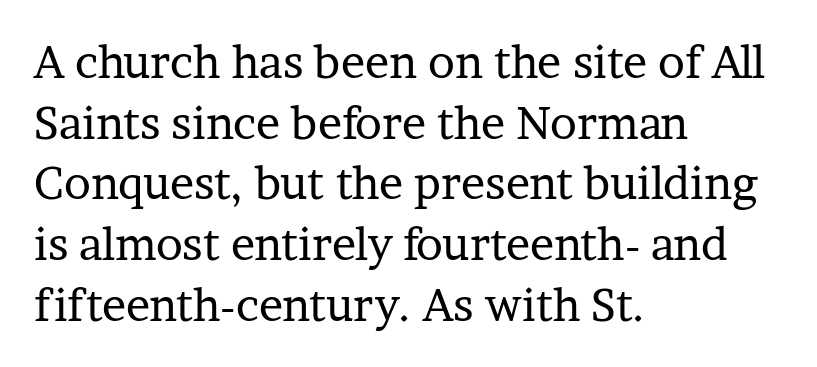
{"serif": "yes", "italic": "no", "bold": "no", "weight": "regular", "width": "normal", "stroke_contrast": "low", "x_height": "medium", "monospaced": "no", "underline": "no", "align": "left", "line_spacing": "normal", "line_spacing_ratio": 1.35, "letter_spacing": "normal", "letter_spacing_em": 0.0, "glyph_px": 45}
